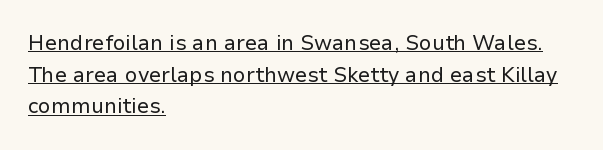
The weight tops out at a normal text grade. Which margin do the lines hug? The left one — the right edge is uneven. Looks like someone drew a line under every word here. This sample uses plain, unmodified letter spacing. This is roman type, the default non-slanted kind.
